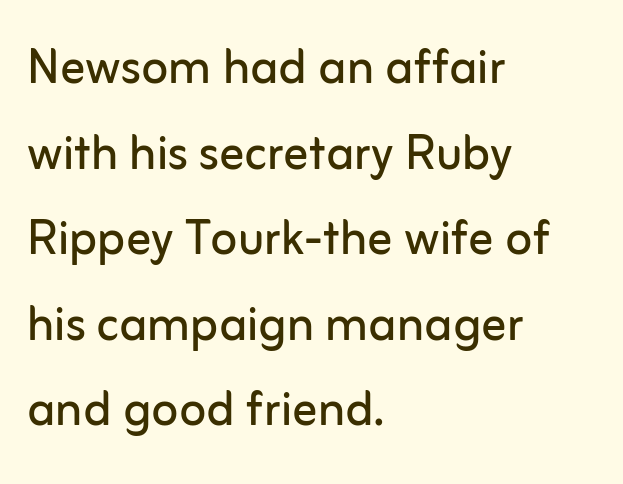
The image shows 62 px regular-weight sans-serif type, upright; set left-aligned, normal line spacing (1.38x), normal letter spacing, not underlined; low stroke contrast and a medium x-height.
